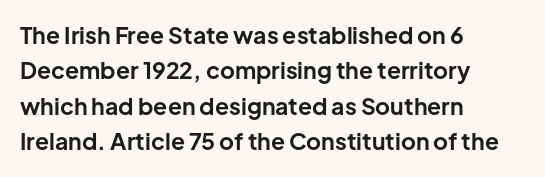
The strip under each line holds only bare page. The designer left line spacing at the default. Typeset ragged right — the left edge is the straight one. Heavy-handed strokes throughout: this text is bold.
